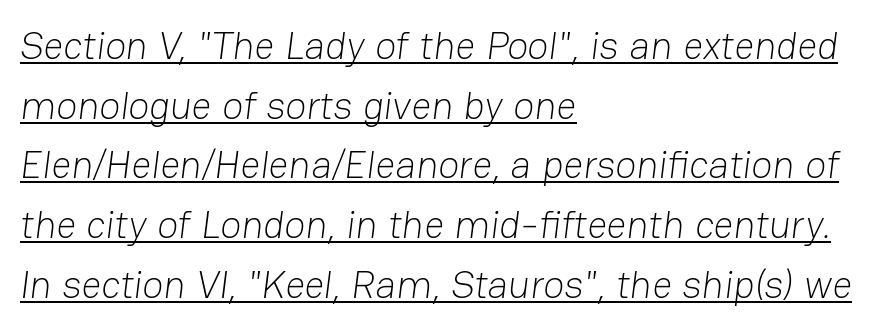
The image shows 39 px light sans-serif type; set left-aligned, normal line spacing (1.53x), normal letter spacing, underlined; low stroke contrast and a medium x-height.
